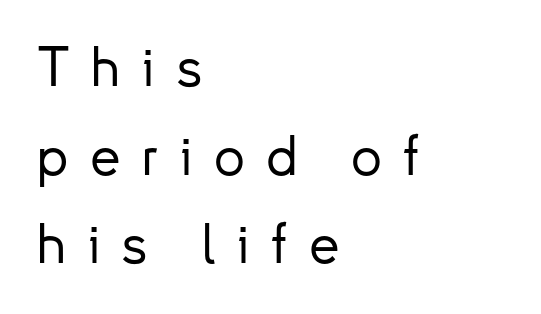
The image shows 55 px sans-serif type, upright; set left-aligned, normal line spacing (1.61x), unusually wide letter spacing (+0.39 em), not underlined; low stroke contrast and a small x-height.
